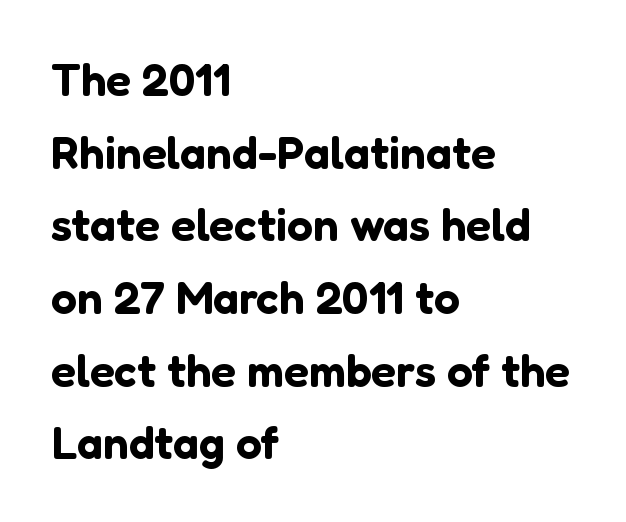
The image shows 46 px sans-serif type, upright; set left-aligned, normal line spacing (1.58x), normal letter spacing, not underlined; low stroke contrast and a medium x-height.
